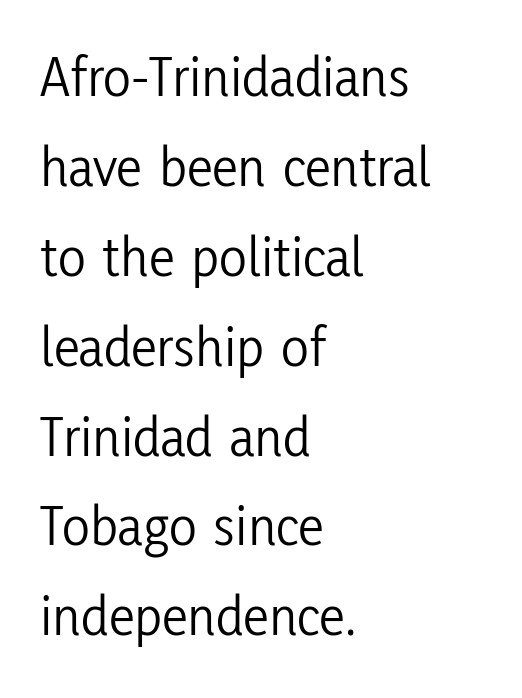
The image shows 58 px light, condensed sans-serif type, upright; set left-aligned, normal line spacing (1.55x), normal letter spacing, not underlined; low stroke contrast and a medium x-height.
